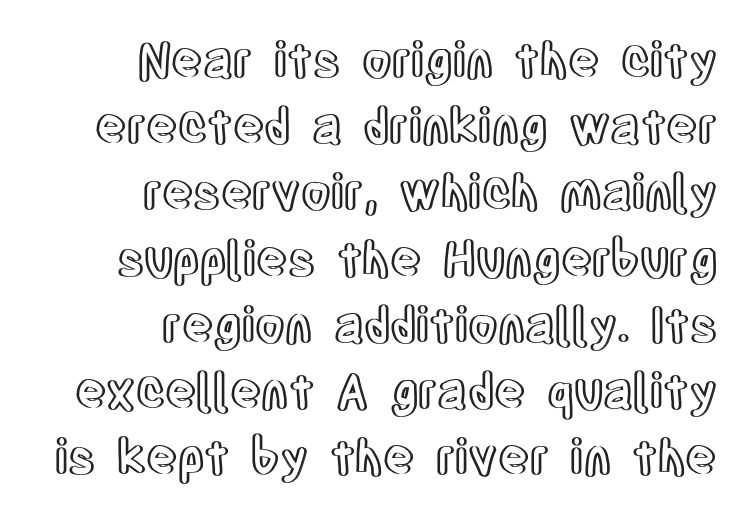
The image shows 48 px condensed type, upright; set right-aligned, normal line spacing (1.38x), normal letter spacing, not underlined; a large x-height.
